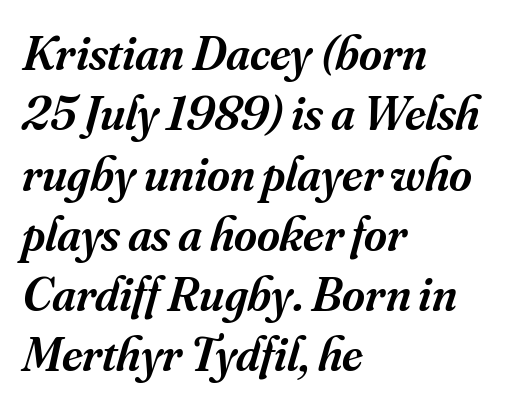
{"serif": "yes", "italic": "yes", "lean": "right", "slant_degrees": 16, "bold": "semi", "weight": "semibold", "width": "normal", "stroke_contrast": "medium", "x_height": "small", "monospaced": "no", "underline": "no", "align": "left", "line_spacing_ratio": 1.23, "letter_spacing": "normal", "letter_spacing_em": 0.0, "glyph_px": 49}
